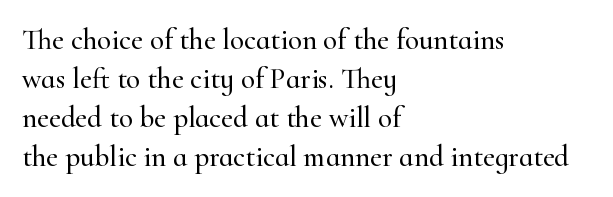
Q: Is the text italic (slanted)? A: No, it is upright.
Q: Is the typeface a serif or a sans-serif typeface? A: Serif.
Q: Is the text underlined? A: No.
Q: How is the paragraph aligned? A: Left-aligned.
Q: Is the spacing between letters normal or unusually wide? A: Normal.
Q: Is the spacing between lines tight, normal or loose? A: Normal.
Q: Width (condensed, normal, or wide)? A: Normal.
Q: Stroke contrast? A: High.
Q: x-height? A: Small.
Q: Monospaced? A: No.
